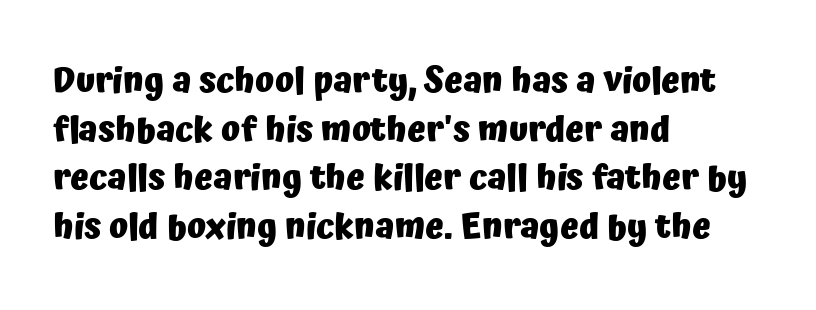
Q: Is the text bold? A: Yes.
Q: Is the text italic (slanted)? A: No, it is upright.
Q: Is the typeface a serif or a sans-serif typeface? A: Sans-serif.
Q: Is the text underlined? A: No.
Q: How is the paragraph aligned? A: Left-aligned.
Q: Is the spacing between letters normal or unusually wide? A: Normal.
Q: Is the spacing between lines tight, normal or loose? A: Normal.
Q: Width (condensed, normal, or wide)? A: Normal.
Q: Stroke contrast? A: Low.
Q: x-height? A: Medium.
Q: Monospaced? A: No.
